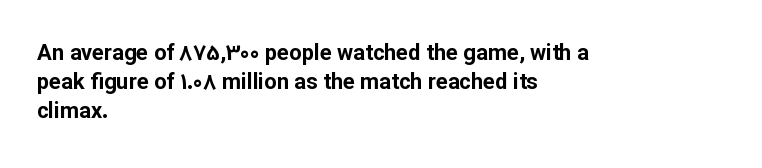
I'd describe the lettering as bold — thick and assertive. Line starts are locked; line ends wander. Nope, not italic — everything's standing straight. Only glyphs here, with clear space below each row.
